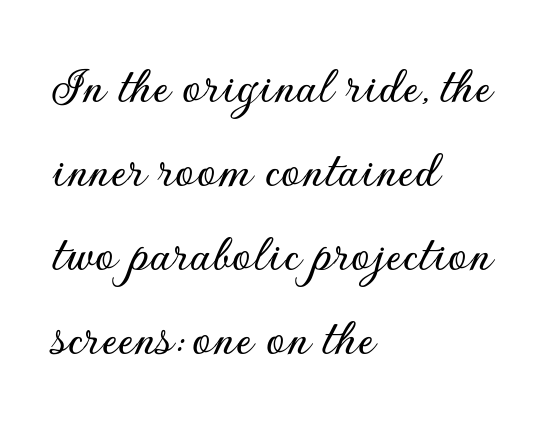
Q: Is the text italic (slanted)? A: Yes.
Q: Is the typeface a serif or a sans-serif typeface? A: Sans-serif.
Q: Is the text underlined? A: No.
Q: How is the paragraph aligned? A: Left-aligned.
Q: Is the spacing between letters normal or unusually wide? A: Normal.
Q: Is the spacing between lines tight, normal or loose? A: Normal.
Q: Width (condensed, normal, or wide)? A: Normal.
Q: Stroke contrast? A: Low.
Q: x-height? A: Small.
Q: Monospaced? A: No.
